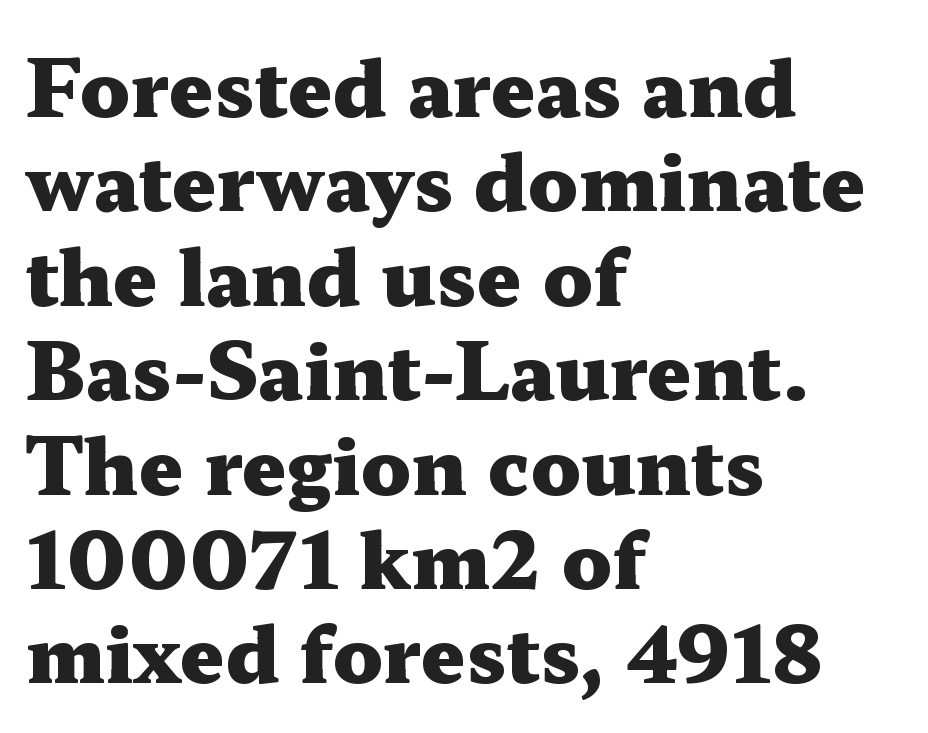
{"serif": "yes", "italic": "no", "bold": "yes", "weight": "heavy", "width": "wide", "stroke_contrast": "medium", "x_height": "medium", "monospaced": "no", "underline": "no", "align": "left", "line_spacing_ratio": 1.21, "letter_spacing": "normal", "letter_spacing_em": 0.0, "glyph_px": 78}
